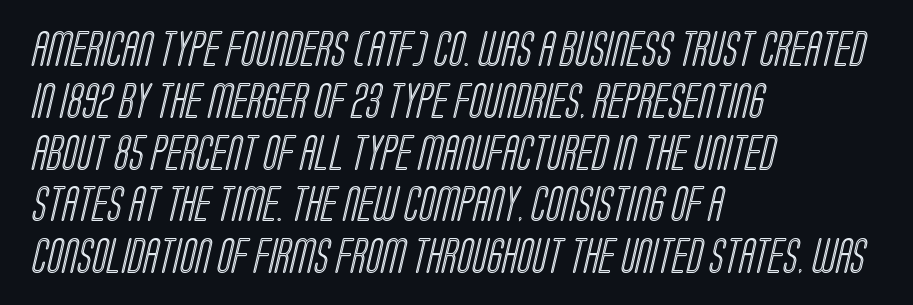
Evenly set lines give the paragraph a standard silhouette. The lines in this sample share a left origin and differ only in where they stop. The words here are not underlined. The face used here is proportionally spaced, like ordinary book or web type. Does extra space separate the letters? No, they use regular spacing.
